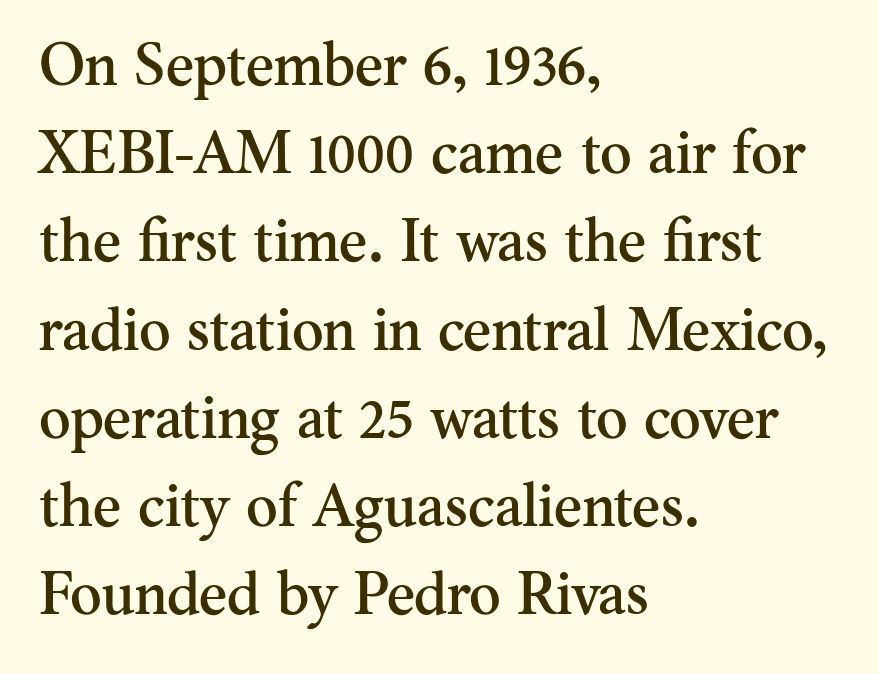
{"serif": "yes", "italic": "no", "width": "normal", "stroke_contrast": "medium", "x_height": "small", "monospaced": "no", "underline": "no", "align": "left", "line_spacing": "normal", "line_spacing_ratio": 1.47, "letter_spacing": "normal", "letter_spacing_em": 0.0, "glyph_px": 60}
